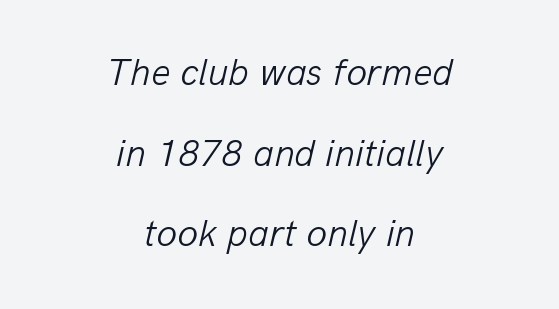
{"italic": "yes", "lean": "right", "slant_degrees": 13, "bold": "no", "weight": "light", "width": "normal", "stroke_contrast": "low", "x_height": "medium", "monospaced": "no", "underline": "no", "align": "center", "line_spacing": "loose", "line_spacing_ratio": 2.12, "letter_spacing": "normal", "letter_spacing_em": 0.0, "glyph_px": 38}
